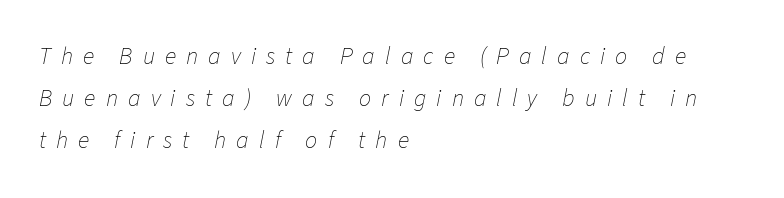
Q: Is the text bold? A: No.
Q: Is the text italic (slanted)? A: Yes, it leans right by about 11 degrees.
Q: Is the text underlined? A: No.
Q: How is the paragraph aligned? A: Left-aligned.
Q: Is the spacing between letters normal or unusually wide? A: Unusually wide.
